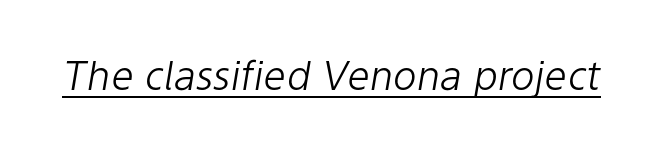
This rendering leaves character spacing at its baseline value. The rendering uses natural spacing where letterforms have individual widths. Designer's note — italics engaged. Weight: not bold — regular or lighter.
